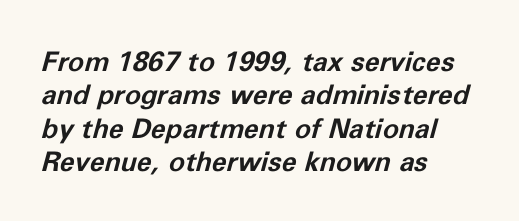
The passage shown leans; its letterforms are oblique. Where is the straight margin? On the left. Default kerning and tracking; the words read as compact shapes. A full-strength bold gives these letters their thick strokes.
